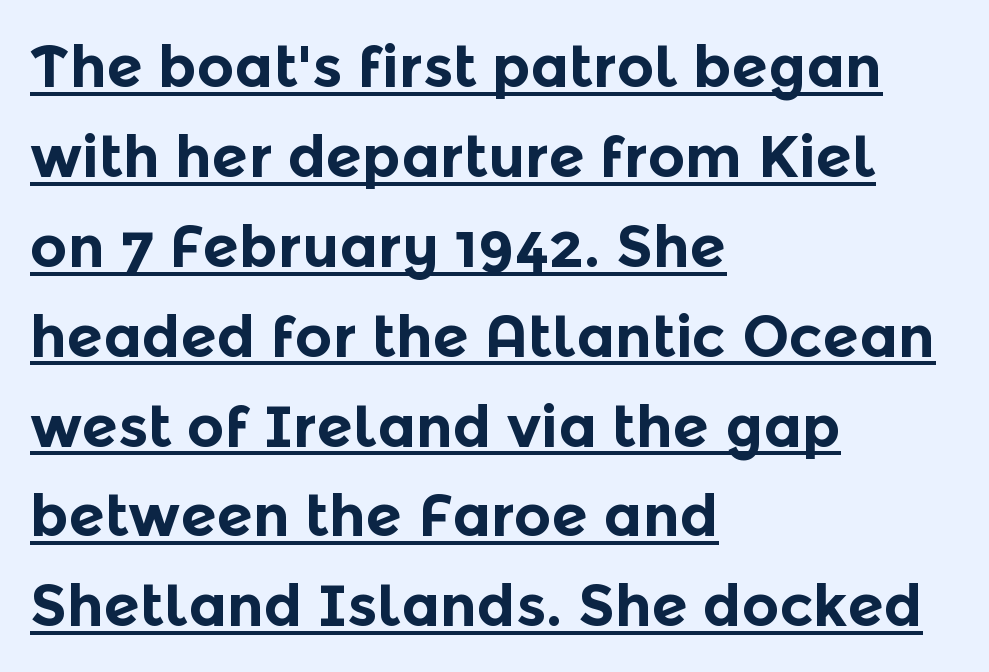
The image shows 58 px bold sans-serif type, upright; set left-aligned, normal line spacing (1.55x), normal letter spacing, underlined; a medium x-height.
